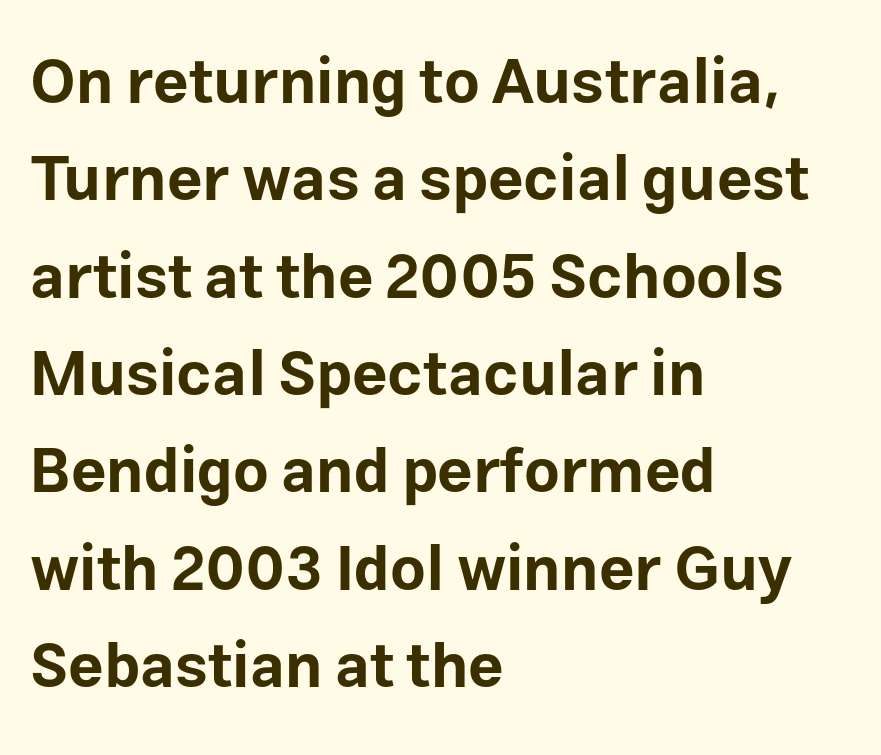
{"serif": "no", "italic": "no", "bold": "yes", "weight": "bold", "width": "normal", "stroke_contrast": "low", "x_height": "medium", "monospaced": "no", "underline": "no", "align": "left", "line_spacing": "normal", "line_spacing_ratio": 1.57, "letter_spacing": "normal", "letter_spacing_em": 0.0, "glyph_px": 62}
